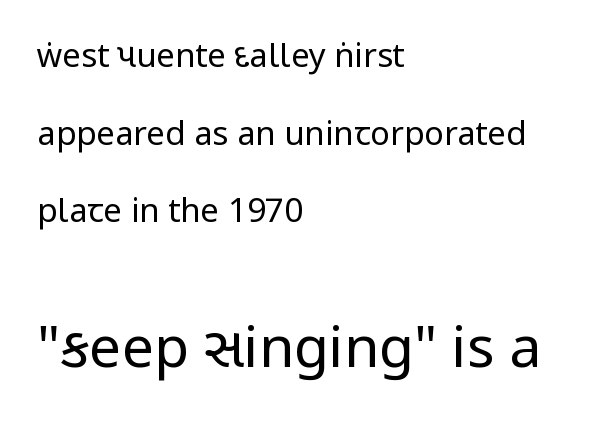
{"serif": "no", "italic": "no", "bold": "no", "weight": "regular", "width": "condensed", "stroke_contrast": "low", "underline": "no", "align": "left", "line_spacing": "loose", "line_spacing_ratio": 2.35, "letter_spacing": "normal", "letter_spacing_em": 0.0, "larger_block": "second", "size_ratio": 1.73, "glyph_px": 57}
